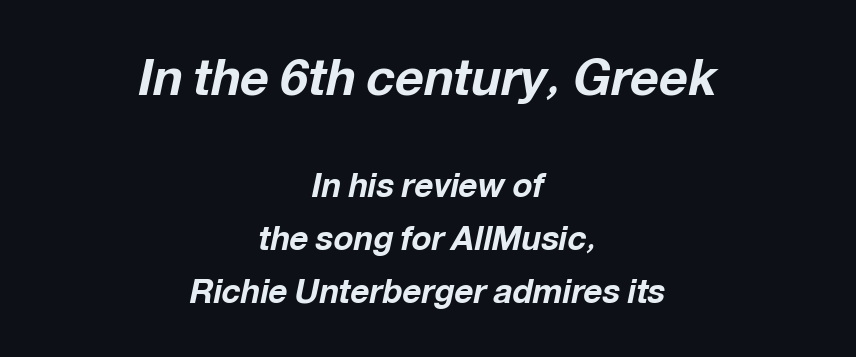
{"italic": "yes", "lean": "right", "slant_degrees": 12, "bold": "yes", "weight": "bold", "width": "normal", "stroke_contrast": "low", "x_height": "medium", "monospaced": "no", "underline": "no", "align": "center", "line_spacing": "normal", "line_spacing_ratio": 1.6, "letter_spacing": "normal", "letter_spacing_em": 0.0, "larger_block": "first", "size_ratio": 1.52, "glyph_px": 50}
